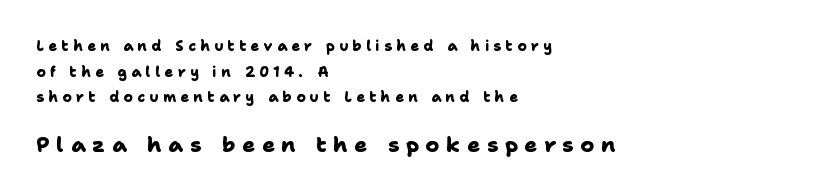
The image shows 21 px bold type; set left-aligned, line spacing 1.83x, unusually wide letter spacing (+0.32 em), not underlined; the second (bottom) block is 1.5x larger.
